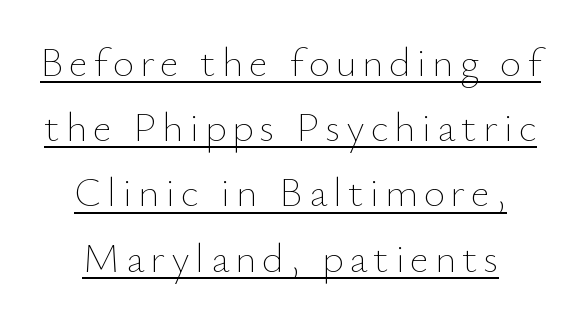
Here the designer chose a conventional face with non-uniform glyph widths. Each line is balanced around a shared central axis. No letter is thick-stroked: the sample isn't bold. Is there any slant? The stems are plumb.
